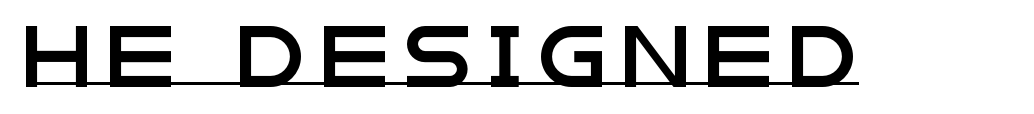
The rendering uses natural spacing where letterforms have individual widths. Type style note: lacks serifs. The passage shown is underscored from start to finish. Glyph-to-glyph distance is far greater than everyday printed text.
